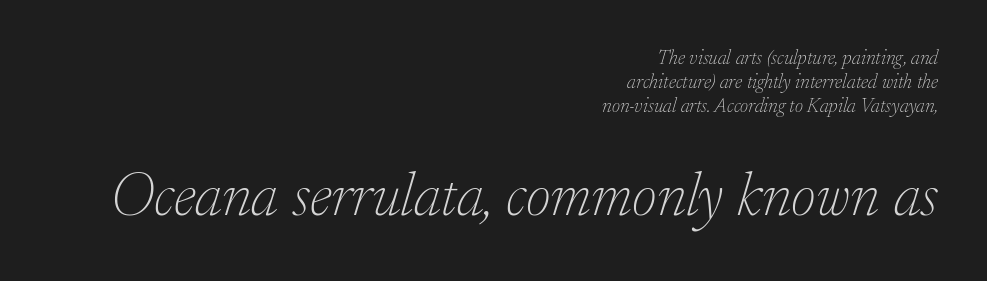
The image shows 61 px thin serif type, italic (leaning right); set right-aligned, line spacing 1.2x, normal letter spacing, not underlined; the second (bottom) block is 3.05x larger; low stroke contrast and a small x-height.
